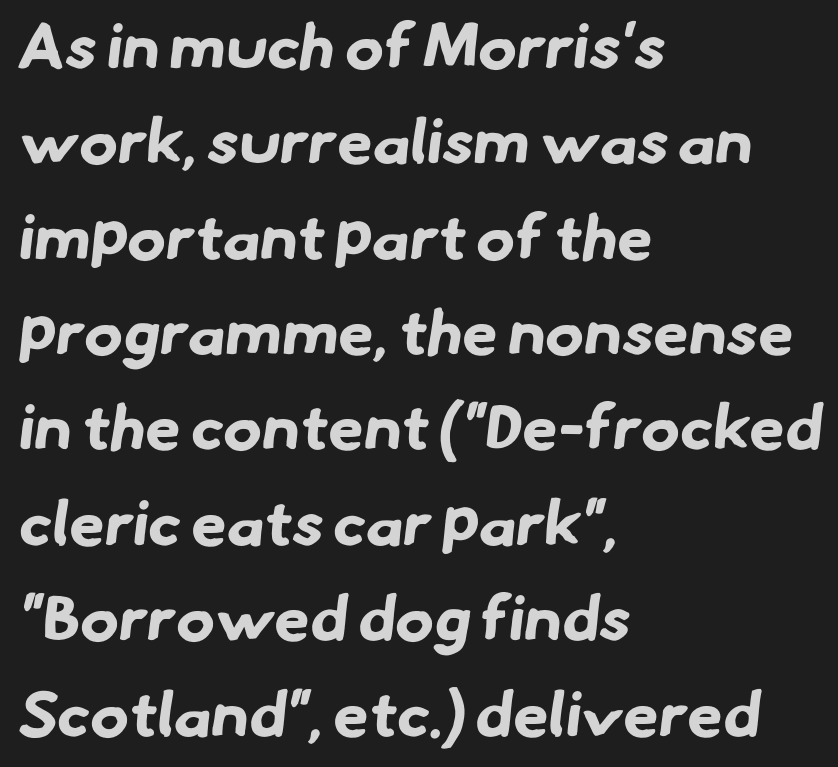
{"serif": "no", "bold": "yes", "weight": "bold", "width": "normal", "stroke_contrast": "low", "x_height": "small", "monospaced": "no", "underline": "no", "align": "left", "line_spacing": "normal", "line_spacing_ratio": 1.49, "letter_spacing": "normal", "letter_spacing_em": 0.0, "glyph_px": 64}
